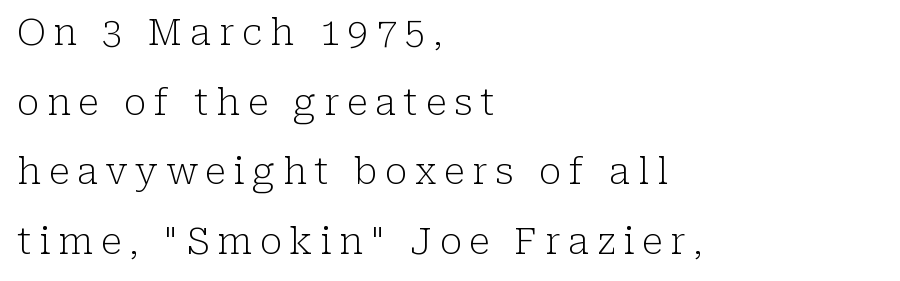
The image shows 37 px light serif type, upright; set left-aligned, line spacing 1.88x, unusually wide letter spacing (+0.21 em), not underlined; low stroke contrast and a medium x-height.
